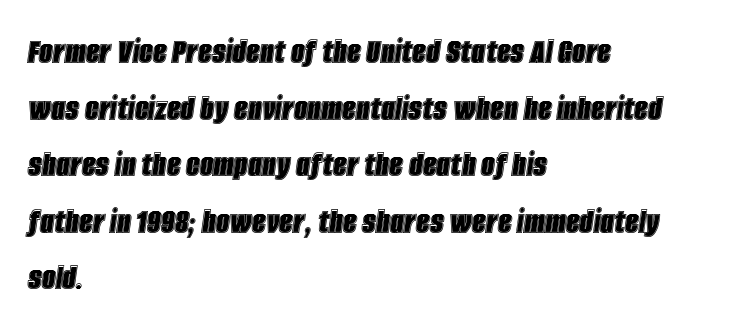
The image shows 38 px condensed type, italic (leaning right); set left-aligned, normal line spacing (1.49x), normal letter spacing, not underlined; a large x-height.
